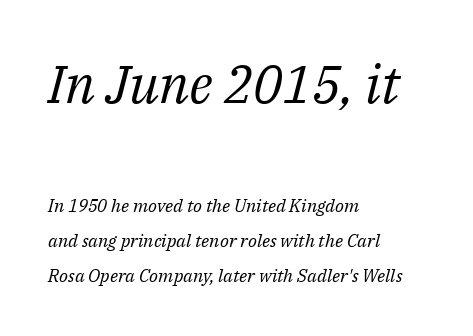
Casual observation: everything's shoved over to the left. Horizontal bands of white between lines are thick stripes. Think of a printed novel: that variable character pitch is what you see here. Look at the tracking — it's just the regular setting, nothing added. The specimen reads as italic at a glance. Honestly, there is no underline to notice here at all.
